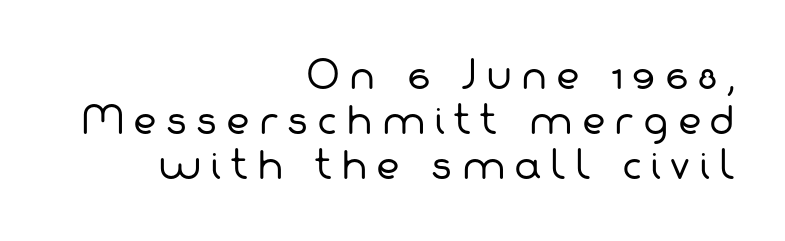
{"serif": "no", "bold": "no", "weight": "regular", "width": "normal", "stroke_contrast": "low", "x_height": "medium", "monospaced": "no", "underline": "no", "align": "right", "line_spacing_ratio": 1.22, "letter_spacing": "wide", "letter_spacing_em": 0.24, "glyph_px": 37}
